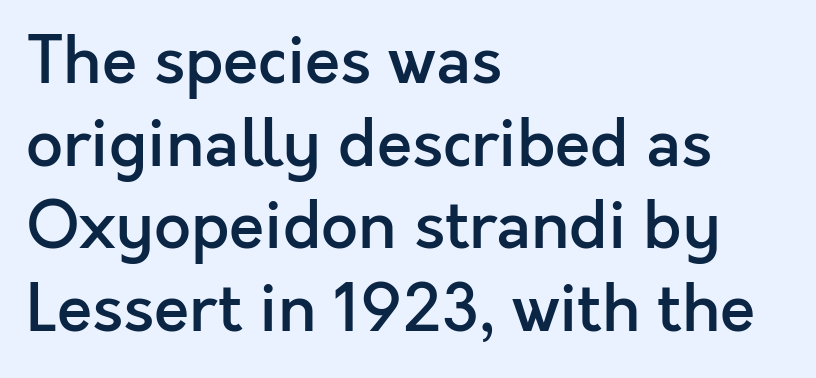
Q: Is the text bold? A: Semi-bold.
Q: Is the text italic (slanted)? A: No, it is upright.
Q: Is the typeface a serif or a sans-serif typeface? A: Sans-serif.
Q: Is the text underlined? A: No.
Q: How is the paragraph aligned? A: Left-aligned.
Q: Is the spacing between letters normal or unusually wide? A: Normal.
Q: Is the spacing between lines tight, normal or loose? A: Normal.
Q: Width (condensed, normal, or wide)? A: Normal.
Q: x-height? A: Medium.
Q: Monospaced? A: No.
